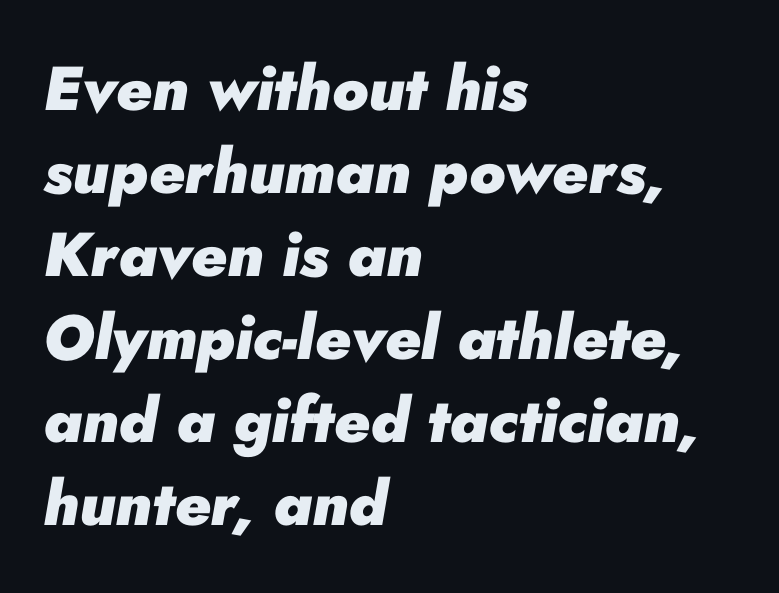
Q: Is the text bold? A: Yes.
Q: Is the text italic (slanted)? A: Yes, it leans right by about 10 degrees.
Q: Is the text underlined? A: No.
Q: How is the paragraph aligned? A: Left-aligned.
Q: Is the spacing between letters normal or unusually wide? A: Normal.
Q: Is the spacing between lines tight, normal or loose? A: Normal.
Q: Width (condensed, normal, or wide)? A: Normal.
Q: Stroke contrast? A: Low.
Q: x-height? A: Small.
Q: Monospaced? A: No.
